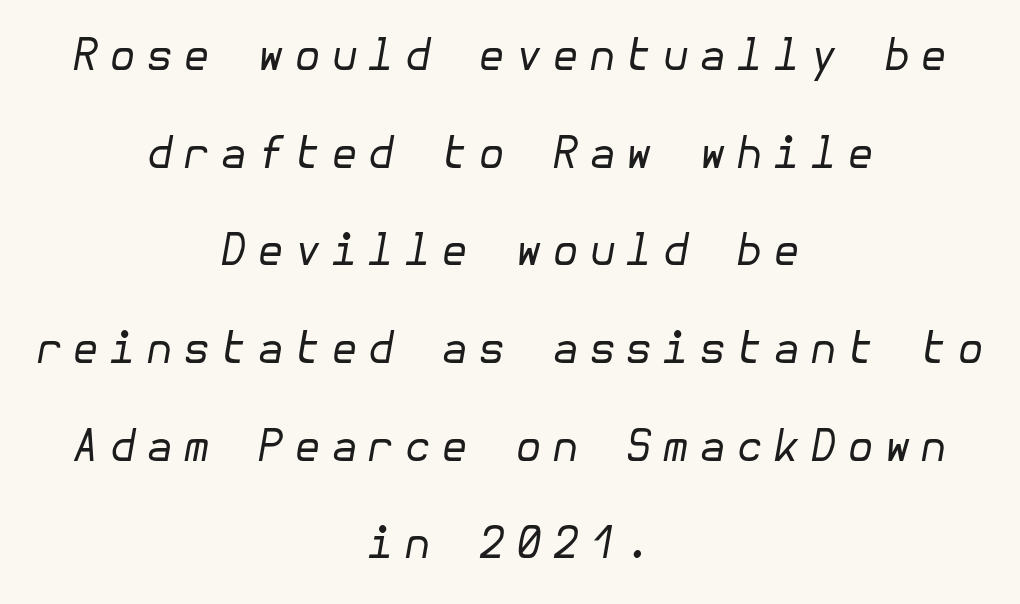
The image shows 44 px regular-weight type, italic (leaning right); set centered, loose line spacing (2.22x), unusually wide letter spacing (+0.22 em), not underlined; low stroke contrast and a medium x-height.
